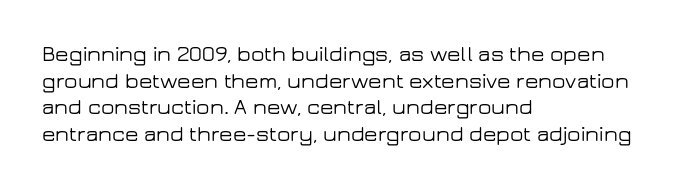
A student would call this left alignment; a typographer would say flush left, rag right. Nobody touched the tracking dial on this one. Tall strokes in this sample are plumb rather than angled. Descenders are the only things crossing below the line.
